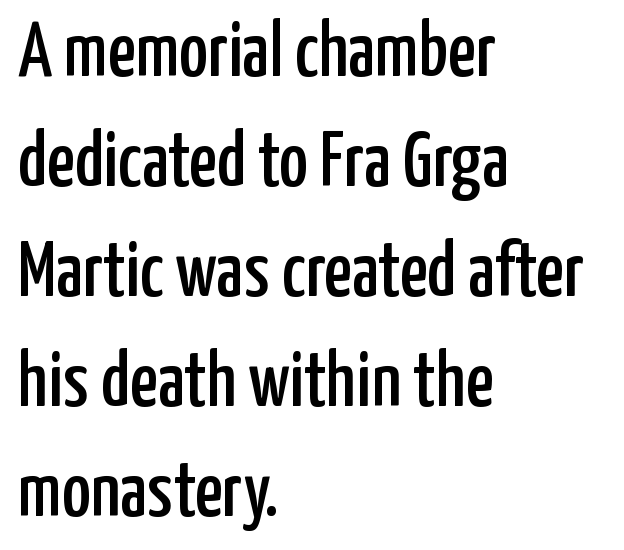
{"serif": "no", "italic": "no", "width": "condensed", "stroke_contrast": "low", "x_height": "medium", "monospaced": "no", "underline": "no", "align": "left", "line_spacing": "normal", "line_spacing_ratio": 1.41, "letter_spacing": "normal", "letter_spacing_em": 0.0, "glyph_px": 78}
